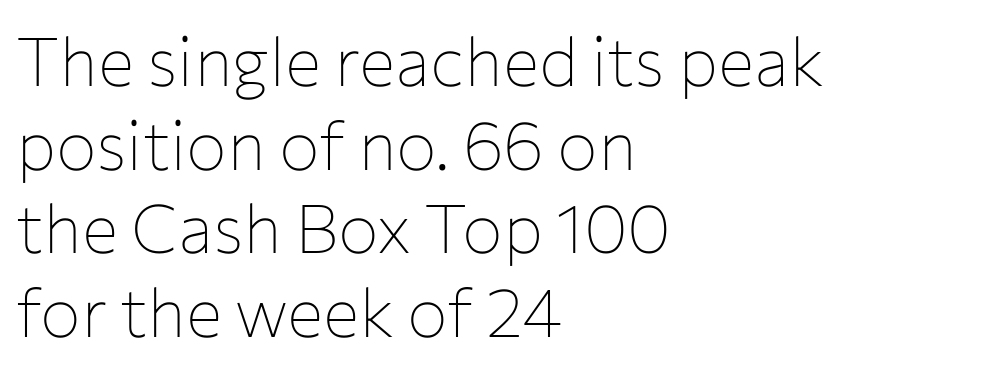
The image shows 68 px thin sans-serif type, upright; set left-aligned, line spacing 1.23x, normal letter spacing, not underlined; low stroke contrast and a medium x-height.
